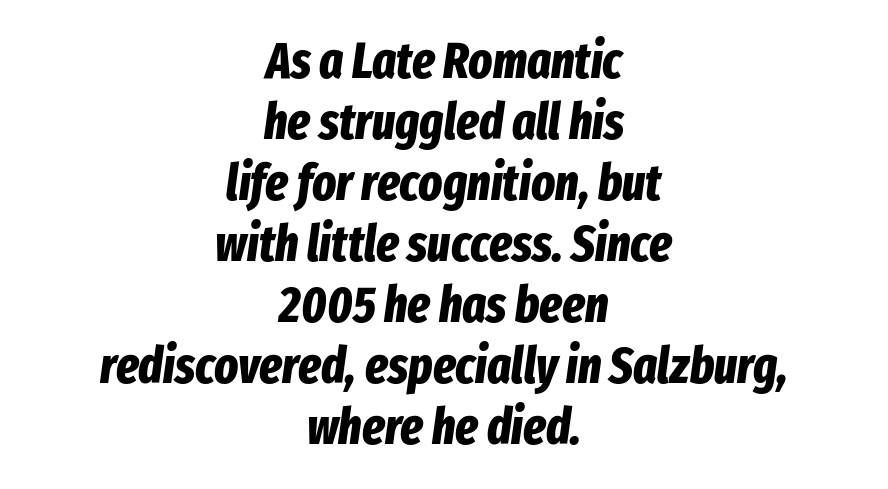
{"italic": "yes", "lean": "right", "slant_degrees": 8, "bold": "yes", "weight": "bold", "width": "condensed", "stroke_contrast": "low", "x_height": "medium", "monospaced": "no", "underline": "no", "align": "center", "line_spacing_ratio": 1.22, "letter_spacing": "normal", "letter_spacing_em": 0.0, "glyph_px": 50}
